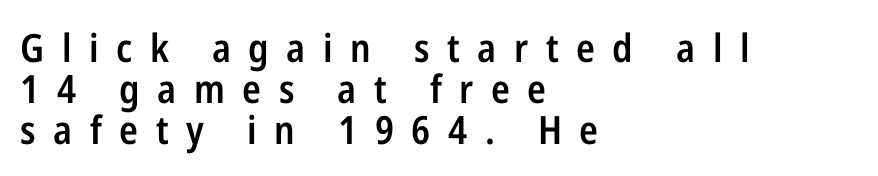
Q: Is the text bold? A: Semi-bold.
Q: Is the text italic (slanted)? A: No, it is upright.
Q: Is the typeface a serif or a sans-serif typeface? A: Sans-serif.
Q: Is the text underlined? A: No.
Q: How is the paragraph aligned? A: Left-aligned.
Q: Is the spacing between letters normal or unusually wide? A: Unusually wide.
Q: Is the spacing between lines tight, normal or loose? A: Tight.
Q: Width (condensed, normal, or wide)? A: Condensed.
Q: Stroke contrast? A: Low.
Q: x-height? A: Medium.
Q: Monospaced? A: No.
